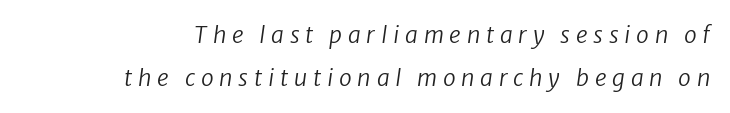
Q: Is the text bold? A: No.
Q: Is the text italic (slanted)? A: Yes, it leans right by about 8 degrees.
Q: Is the text underlined? A: No.
Q: How is the paragraph aligned? A: Right-aligned.
Q: Is the spacing between letters normal or unusually wide? A: Unusually wide.
